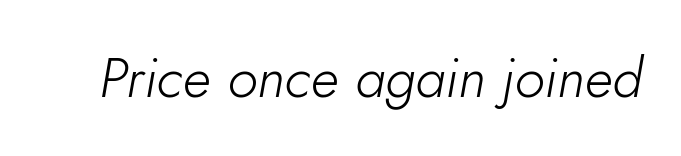
Q: Is the text bold? A: No.
Q: Is the text italic (slanted)? A: Yes, it leans right by about 10 degrees.
Q: Is the text underlined? A: No.
Q: Is the spacing between letters normal or unusually wide? A: Normal.
Q: Width (condensed, normal, or wide)? A: Normal.
Q: Stroke contrast? A: Low.
Q: x-height? A: Small.
Q: Monospaced? A: No.
